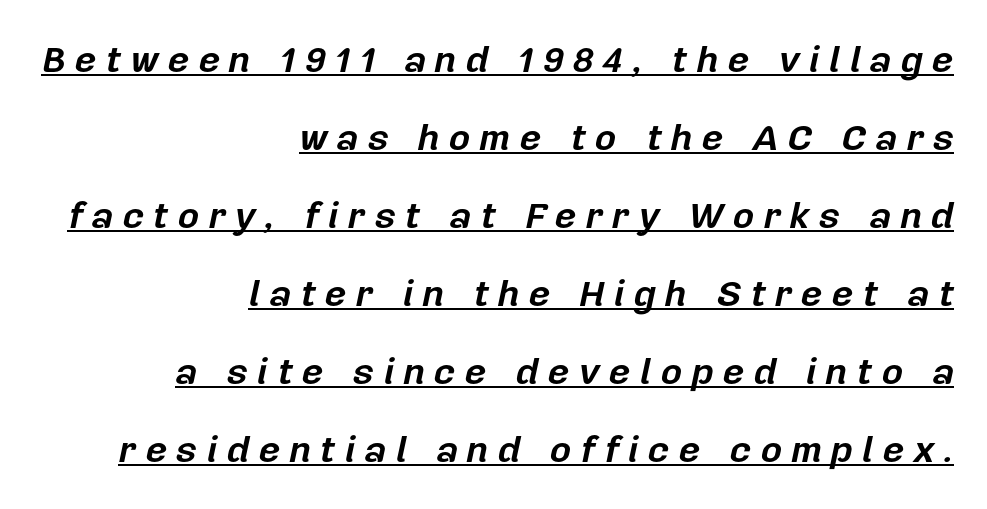
{"italic": "yes", "lean": "right", "slant_degrees": 12, "bold": "yes", "weight": "bold", "width": "normal", "stroke_contrast": "low", "x_height": "medium", "monospaced": "no", "underline": "yes", "align": "right", "line_spacing": "loose", "line_spacing_ratio": 2.11, "letter_spacing": "wide", "letter_spacing_em": 0.25, "glyph_px": 37}
